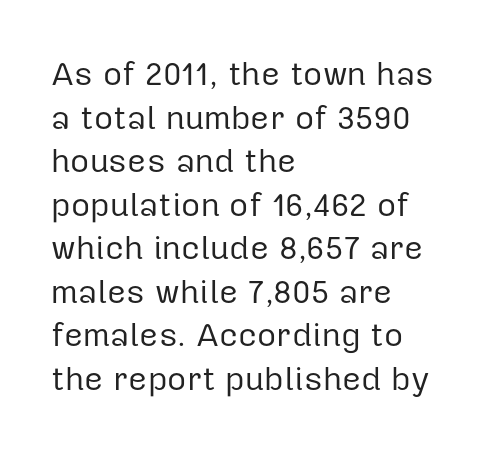
The image shows 33 px regular-weight sans-serif type, upright; set left-aligned, normal line spacing (1.32x), normal letter spacing, not underlined; low stroke contrast and a medium x-height.
